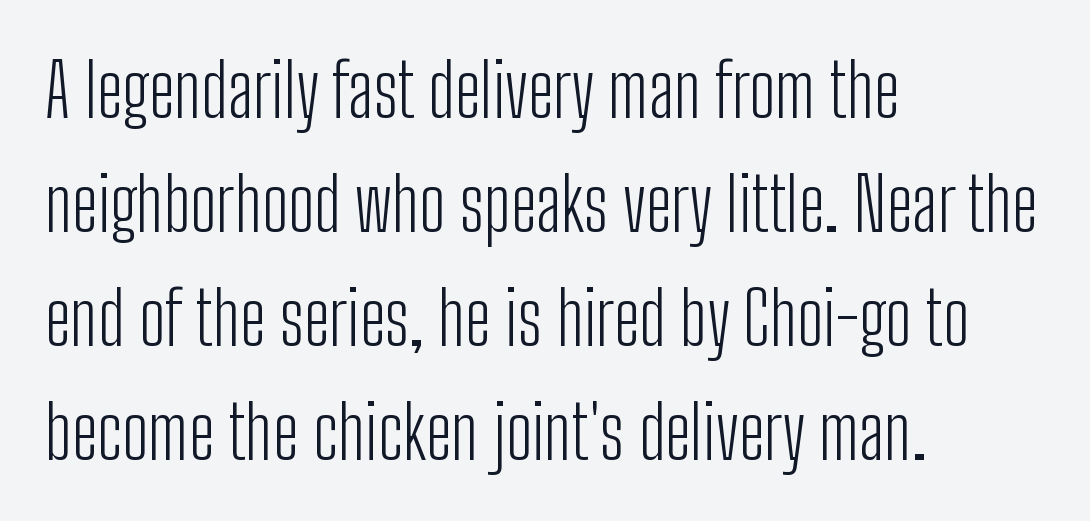
Q: Is the text bold? A: No.
Q: Is the text italic (slanted)? A: No, it is upright.
Q: Is the typeface a serif or a sans-serif typeface? A: Sans-serif.
Q: Is the text underlined? A: No.
Q: How is the paragraph aligned? A: Left-aligned.
Q: Is the spacing between letters normal or unusually wide? A: Normal.
Q: Is the spacing between lines tight, normal or loose? A: Normal.
Q: Width (condensed, normal, or wide)? A: Condensed.
Q: Stroke contrast? A: Low.
Q: x-height? A: Medium.
Q: Monospaced? A: No.
